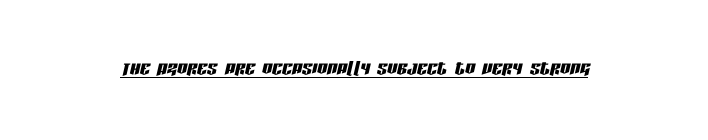
The image shows 25 px text type, italic (leaning right); set normal letter spacing, underlined.
